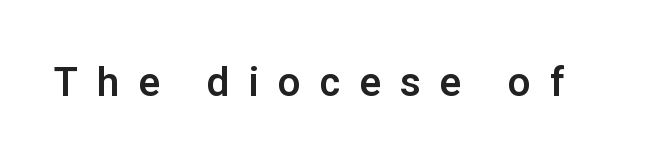
Q: Is the text italic (slanted)? A: No, it is upright.
Q: Is the typeface a serif or a sans-serif typeface? A: Sans-serif.
Q: Is the text underlined? A: No.
Q: Is the spacing between letters normal or unusually wide? A: Unusually wide.
Q: Width (condensed, normal, or wide)? A: Normal.
Q: Stroke contrast? A: Low.
Q: x-height? A: Medium.
Q: Monospaced? A: No.
